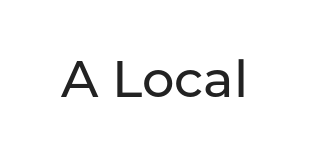
Spacing between characters is what you'd get straight out of the box. The glyphs are unaccompanied by any horizontal stroke below them. Upright lettering throughout. Observe the absence of serifs on each vertical stroke in this sample. Think of a printed novel: that variable character pitch is what you see here.
